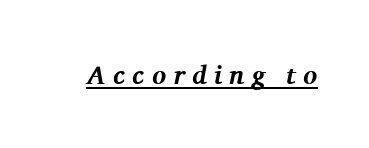
Q: Is the text bold? A: Yes.
Q: Is the text italic (slanted)? A: Yes, it leans right by about 11 degrees.
Q: Is the text underlined? A: Yes.
Q: Is the spacing between letters normal or unusually wide? A: Unusually wide.
